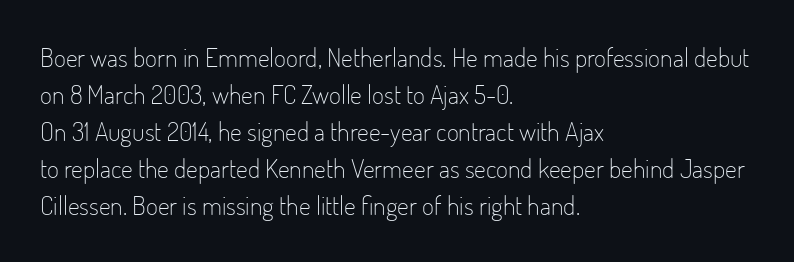
{"italic": "no", "bold": "no", "underline": "no", "align": "left", "line_spacing": "normal", "line_spacing_ratio": 1.42, "letter_spacing": "normal", "letter_spacing_em": 0.0, "glyph_px": 26}
